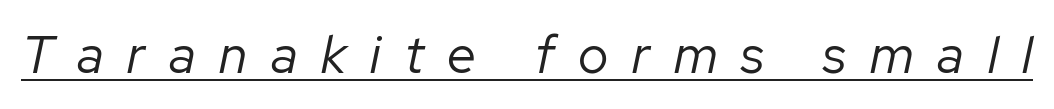
{"italic": "yes", "lean": "right", "slant_degrees": 12, "bold": "no", "weight": "regular", "width": "normal", "stroke_contrast": "low", "x_height": "medium", "monospaced": "no", "underline": "yes", "letter_spacing": "wide", "letter_spacing_em": 0.46, "glyph_px": 52}
